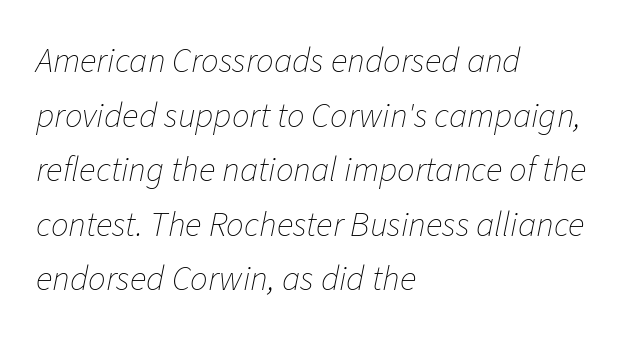
Q: Is the text bold? A: No.
Q: Is the text italic (slanted)? A: Yes, it leans right by about 11 degrees.
Q: Is the text underlined? A: No.
Q: How is the paragraph aligned? A: Left-aligned.
Q: Is the spacing between letters normal or unusually wide? A: Normal.
Q: Is the spacing between lines tight, normal or loose? A: Normal.
Q: Width (condensed, normal, or wide)? A: Normal.
Q: Stroke contrast? A: Low.
Q: x-height? A: Medium.
Q: Monospaced? A: No.
